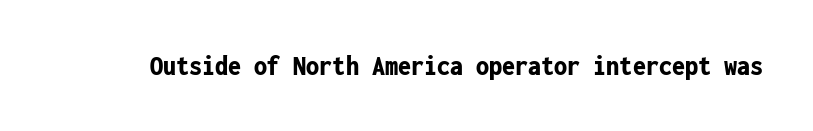
Q: Is the text bold? A: Yes.
Q: Is the text italic (slanted)? A: No, it is upright.
Q: Is the typeface a serif or a sans-serif typeface? A: Sans-serif.
Q: Is the text underlined? A: No.
Q: Is the spacing between letters normal or unusually wide? A: Normal.
Q: Width (condensed, normal, or wide)? A: Condensed.
Q: Stroke contrast? A: Low.
Q: x-height? A: Medium.
Q: Monospaced? A: Yes.
